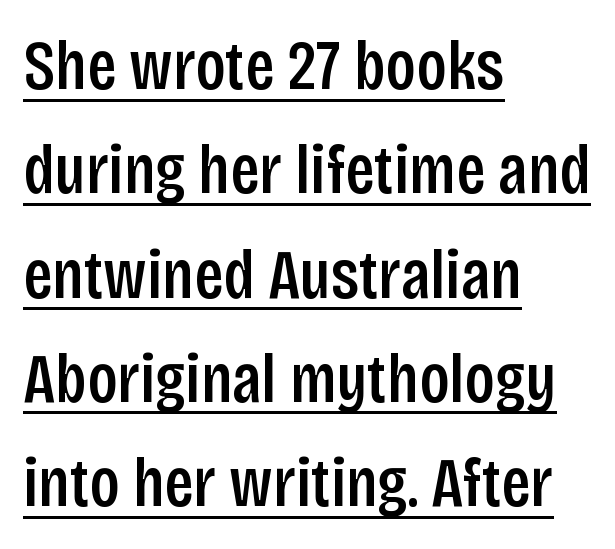
{"serif": "no", "italic": "no", "bold": "semi", "weight": "semibold", "width": "condensed", "stroke_contrast": "low", "x_height": "large", "monospaced": "no", "underline": "yes", "align": "left", "line_spacing": "normal", "line_spacing_ratio": 1.49, "letter_spacing": "normal", "letter_spacing_em": 0.0, "glyph_px": 70}
